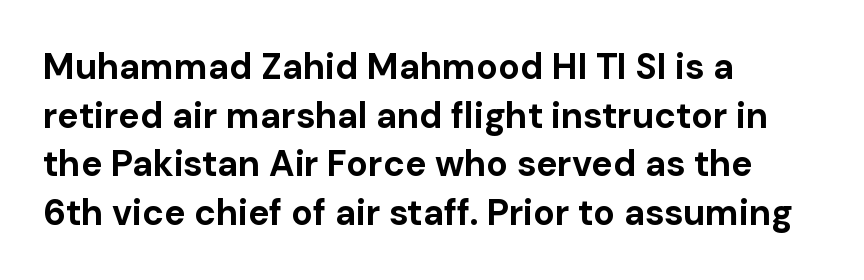
Q: Is the text bold? A: Yes.
Q: Is the text italic (slanted)? A: No, it is upright.
Q: Is the typeface a serif or a sans-serif typeface? A: Sans-serif.
Q: Is the text underlined? A: No.
Q: How is the paragraph aligned? A: Left-aligned.
Q: Is the spacing between letters normal or unusually wide? A: Normal.
Q: Is the spacing between lines tight, normal or loose? A: Normal.
Q: Width (condensed, normal, or wide)? A: Normal.
Q: Stroke contrast? A: Low.
Q: x-height? A: Medium.
Q: Monospaced? A: No.
